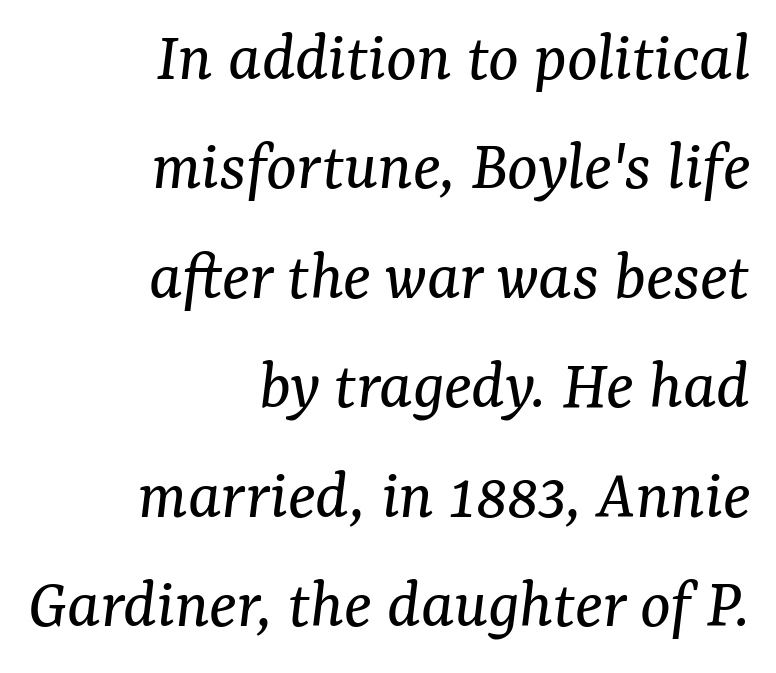
{"serif": "yes", "italic": "yes", "lean": "right", "slant_degrees": 7, "bold": "no", "weight": "regular", "width": "normal", "stroke_contrast": "medium", "x_height": "medium", "monospaced": "no", "underline": "no", "align": "right", "line_spacing": "normal", "line_spacing_ratio": 1.52, "letter_spacing": "normal", "letter_spacing_em": 0.0, "glyph_px": 72}
